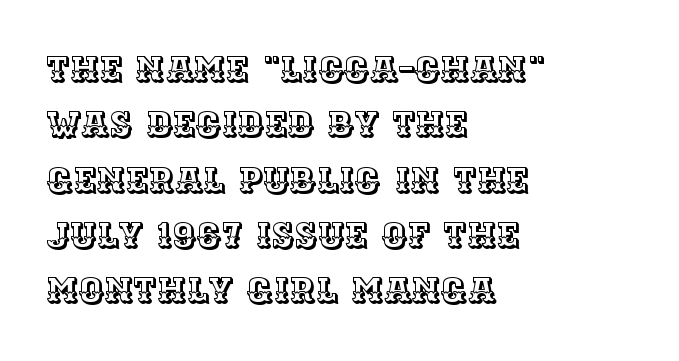
{"italic": "no", "width": "normal", "x_height": "large", "monospaced": "no", "underline": "no", "align": "left", "line_spacing": "normal", "line_spacing_ratio": 1.58, "letter_spacing": "normal", "letter_spacing_em": 0.0, "glyph_px": 35}
